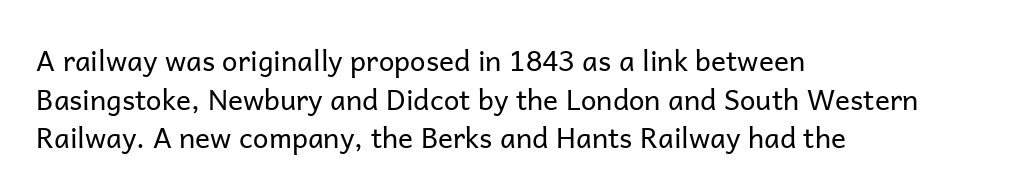
Q: Is the text bold? A: No.
Q: Is the text italic (slanted)? A: No, it is upright.
Q: Is the typeface a serif or a sans-serif typeface? A: Sans-serif.
Q: Is the text underlined? A: No.
Q: How is the paragraph aligned? A: Left-aligned.
Q: Is the spacing between letters normal or unusually wide? A: Normal.
Q: Is the spacing between lines tight, normal or loose? A: Normal.
Q: Width (condensed, normal, or wide)? A: Normal.
Q: Stroke contrast? A: Low.
Q: x-height? A: Medium.
Q: Monospaced? A: No.
